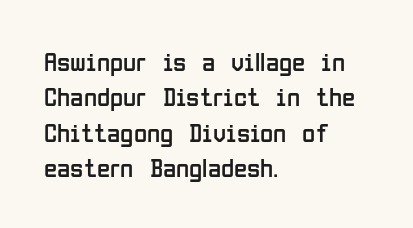
Q: Is the text bold? A: No.
Q: Is the text italic (slanted)? A: No, it is upright.
Q: Is the text underlined? A: No.
Q: How is the paragraph aligned? A: Left-aligned.
Q: Is the spacing between letters normal or unusually wide? A: Normal.
Q: Is the spacing between lines tight, normal or loose? A: Normal.
